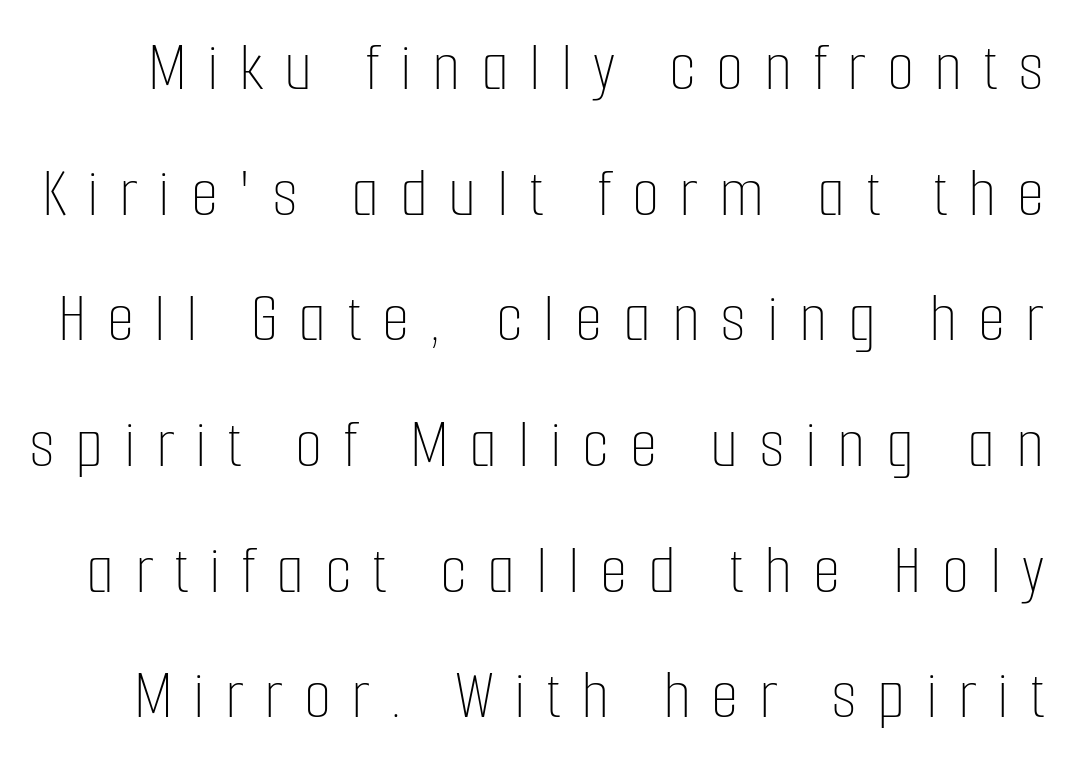
Q: Is the text bold? A: No.
Q: Is the text italic (slanted)? A: No, it is upright.
Q: Is the text underlined? A: No.
Q: Is the spacing between letters normal or unusually wide? A: Unusually wide.
Q: Width (condensed, normal, or wide)? A: Condensed.
Q: Stroke contrast? A: Low.
Q: x-height? A: Medium.
Q: Monospaced? A: No.
